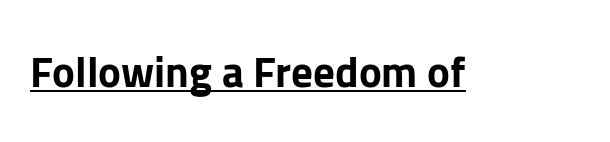
Q: Is the text bold? A: Yes.
Q: Is the text italic (slanted)? A: No, it is upright.
Q: Is the typeface a serif or a sans-serif typeface? A: Sans-serif.
Q: Is the text underlined? A: Yes.
Q: Is the spacing between letters normal or unusually wide? A: Normal.
Q: Width (condensed, normal, or wide)? A: Normal.
Q: Stroke contrast? A: Low.
Q: x-height? A: Medium.
Q: Monospaced? A: No.
